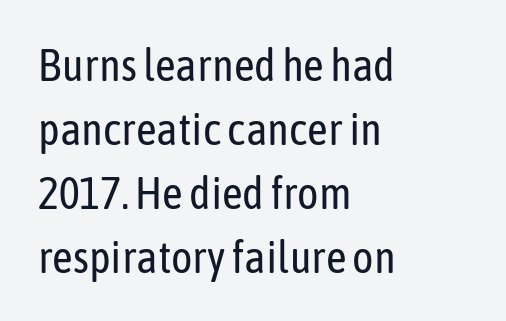
Q: Is the text bold? A: No.
Q: Is the text italic (slanted)? A: No, it is upright.
Q: Is the typeface a serif or a sans-serif typeface? A: Sans-serif.
Q: Is the text underlined? A: No.
Q: How is the paragraph aligned? A: Left-aligned.
Q: Is the spacing between letters normal or unusually wide? A: Normal.
Q: Is the spacing between lines tight, normal or loose? A: Normal.
Q: Width (condensed, normal, or wide)? A: Condensed.
Q: Stroke contrast? A: Low.
Q: x-height? A: Medium.
Q: Monospaced? A: No.
